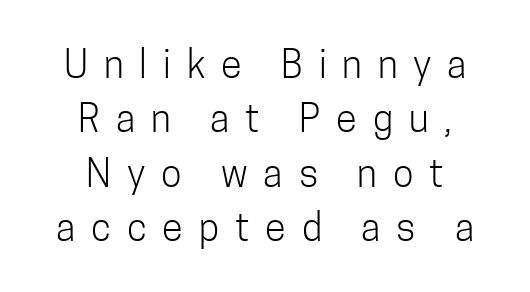
Q: Is the text bold? A: No.
Q: Is the text italic (slanted)? A: No, it is upright.
Q: Is the typeface a serif or a sans-serif typeface? A: Sans-serif.
Q: Is the text underlined? A: No.
Q: How is the paragraph aligned? A: Centered.
Q: Is the spacing between letters normal or unusually wide? A: Unusually wide.
Q: Is the spacing between lines tight, normal or loose? A: Normal.
Q: Width (condensed, normal, or wide)? A: Condensed.
Q: Stroke contrast? A: Low.
Q: x-height? A: Medium.
Q: Monospaced? A: No.
